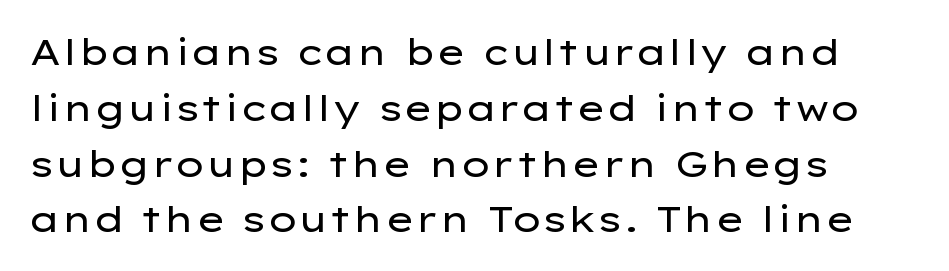
These glyphs show unthickened strokes, regular width or finer. Character widths vary here, with narrow letters taking less room than wide ones. In terms of letterform style, serifs are entirely absent. The lettering holds an erect, upright posture throughout. There is no visible air inserted between adjacent glyphs.
